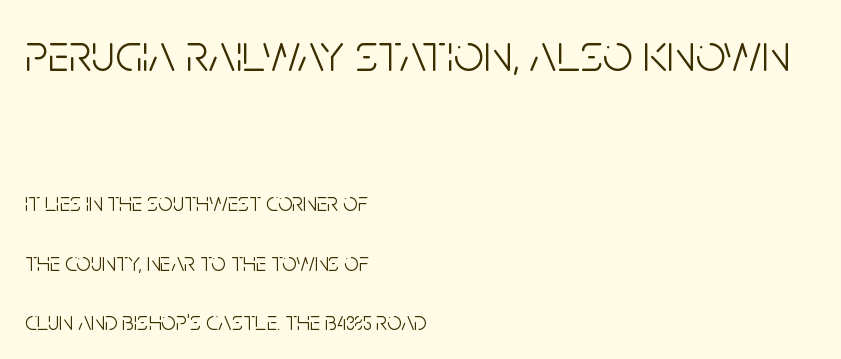
Type without underlining. The typeface has the unassuming heft of standard copy or less. The text was rendered using a sans face with plain stroke endings. These two chunks differ in scale, with the top chunk taking the larger measure.
